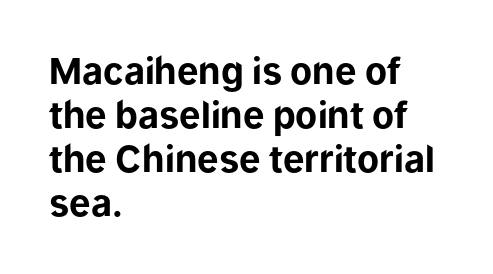
Q: Is the text bold? A: Yes.
Q: Is the text italic (slanted)? A: No, it is upright.
Q: Is the typeface a serif or a sans-serif typeface? A: Sans-serif.
Q: Is the text underlined? A: No.
Q: How is the paragraph aligned? A: Left-aligned.
Q: Is the spacing between letters normal or unusually wide? A: Normal.
Q: Width (condensed, normal, or wide)? A: Normal.
Q: Stroke contrast? A: Low.
Q: x-height? A: Medium.
Q: Monospaced? A: No.
